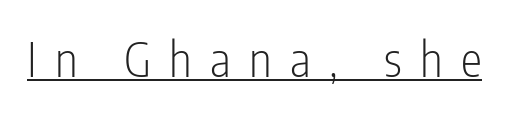
{"serif": "no", "italic": "no", "bold": "no", "weight": "light", "width": "condensed", "stroke_contrast": "low", "x_height": "medium", "monospaced": "no", "underline": "yes", "letter_spacing": "wide", "letter_spacing_em": 0.38, "glyph_px": 48}
